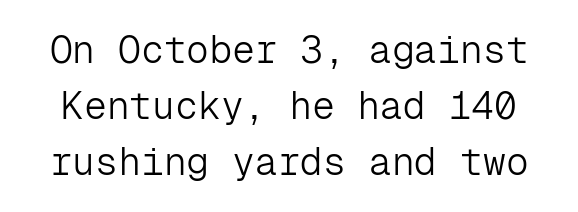
The lettering holds an erect, upright posture throughout. The zone under the glyphs is completely vacant. Regarding leading, the lines here are spaced in the standard way. Think of a typewriter: that constant character pitch is what you see here.
